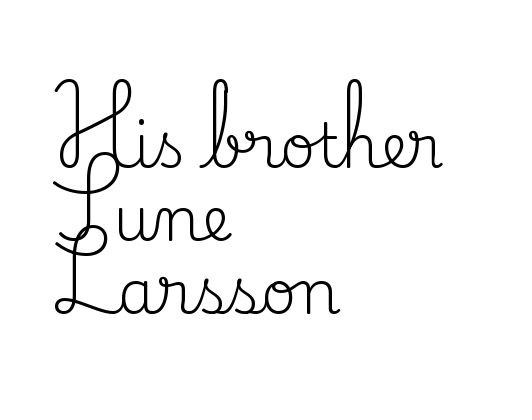
Every stem runs plumb, perpendicular to the baseline. The ragged edge is on the right, which tells us the setting is flush left. Weight: regular or lighter. Words appear dense and cohesive because spacing is normal. A serif font was chosen for this passage.
